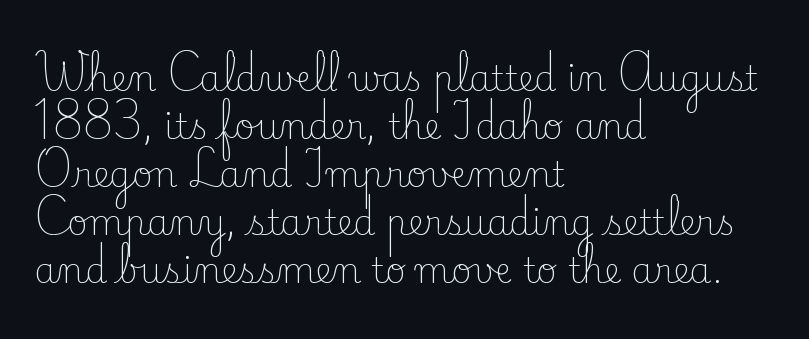
Q: Is the text bold? A: No.
Q: Is the text italic (slanted)? A: No, it is upright.
Q: Is the typeface a serif or a sans-serif typeface? A: Serif.
Q: Is the text underlined? A: No.
Q: How is the paragraph aligned? A: Left-aligned.
Q: Is the spacing between letters normal or unusually wide? A: Normal.
Q: Is the spacing between lines tight, normal or loose? A: Normal.
Q: Width (condensed, normal, or wide)? A: Normal.
Q: Stroke contrast? A: Low.
Q: x-height? A: Small.
Q: Monospaced? A: No.
